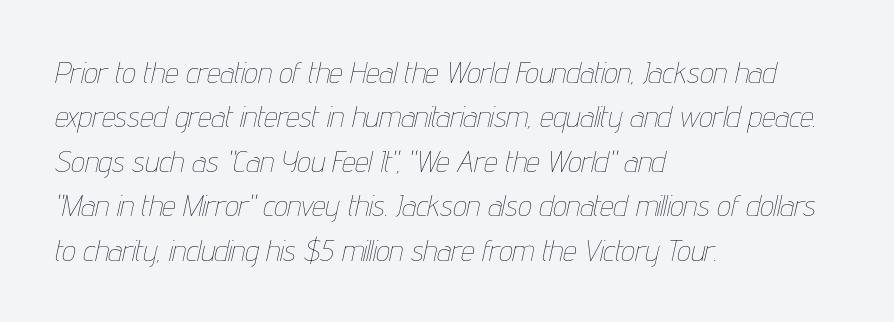
{"italic": "yes", "lean": "right", "slant_degrees": 12, "bold": "no", "weight": "thin", "width": "condensed", "stroke_contrast": "low", "x_height": "medium", "monospaced": "no", "underline": "no", "align": "left", "line_spacing": "normal", "line_spacing_ratio": 1.48, "letter_spacing": "normal", "letter_spacing_em": 0.0, "glyph_px": 30}
